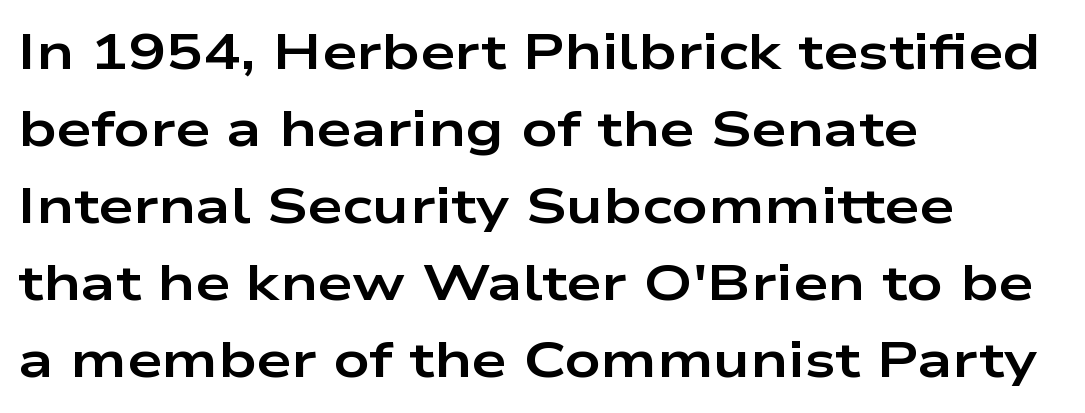
The passage shown is typed in a proportional face where columns would drift. How would I describe the line gaps? Plain and ordinary. Descender tails drop into unmarked territory. Emphasis by weight is at full strength: bold. In CSS terms this would be text-align: left.
